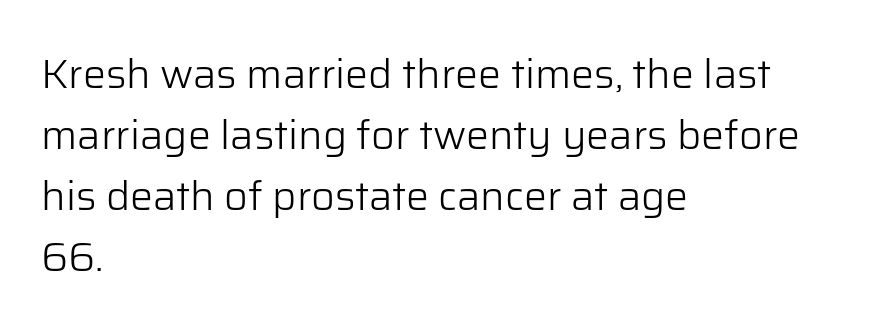
{"serif": "no", "italic": "no", "bold": "no", "weight": "light", "width": "normal", "stroke_contrast": "low", "x_height": "medium", "monospaced": "no", "underline": "no", "align": "left", "line_spacing": "normal", "line_spacing_ratio": 1.49, "letter_spacing": "normal", "letter_spacing_em": 0.0, "glyph_px": 41}
